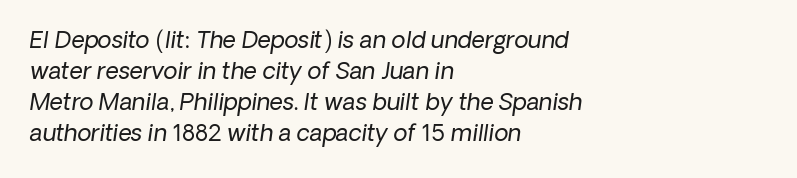
The vertical gap from one line to the next is medium. The letterforms sit at book weight or below. Underline: absent. All the whitespace from short lines collects on the right. The type is set solid horizontally, with unmodified tracking.
